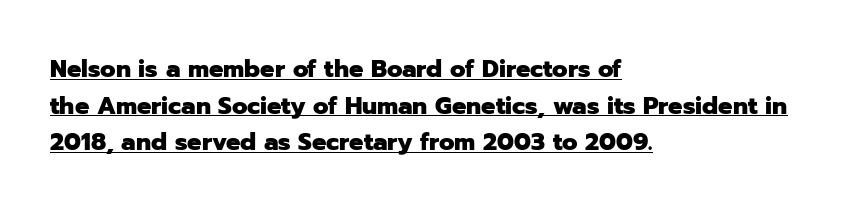
{"italic": "no", "bold": "yes", "underline": "yes", "align": "left", "line_spacing": "normal", "line_spacing_ratio": 1.53, "letter_spacing": "normal", "letter_spacing_em": 0.0, "glyph_px": 24}
